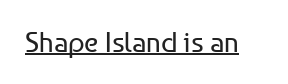
Q: Is the text bold? A: No.
Q: Is the text italic (slanted)? A: No, it is upright.
Q: Is the typeface a serif or a sans-serif typeface? A: Sans-serif.
Q: Is the text underlined? A: Yes.
Q: Is the spacing between letters normal or unusually wide? A: Normal.
Q: Width (condensed, normal, or wide)? A: Normal.
Q: Stroke contrast? A: Low.
Q: x-height? A: Medium.
Q: Monospaced? A: No.
